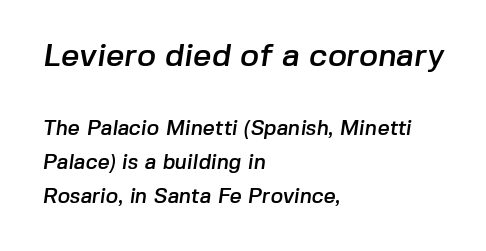
{"serif": "no", "width": "normal", "stroke_contrast": "low", "x_height": "medium", "monospaced": "no", "underline": "no", "align": "left", "line_spacing": "normal", "line_spacing_ratio": 1.62, "letter_spacing": "normal", "letter_spacing_em": 0.0, "larger_block": "first", "size_ratio": 1.52, "glyph_px": 32}
